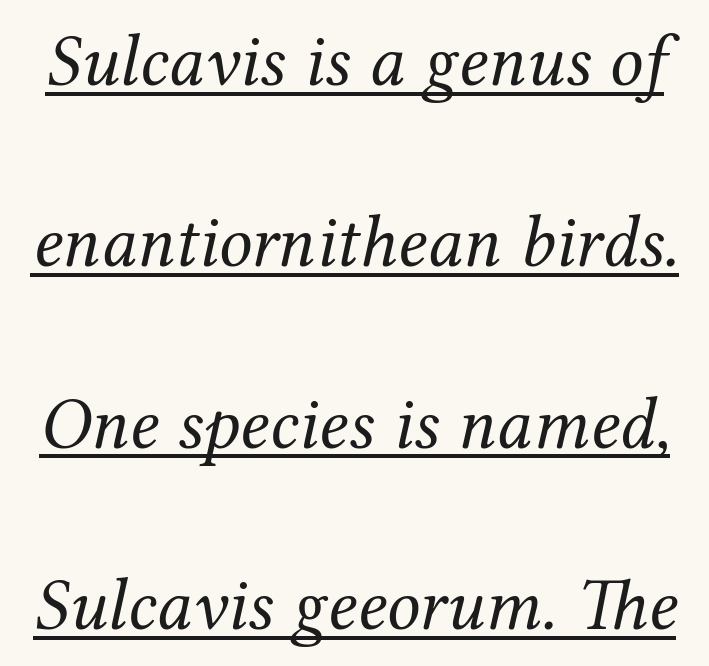
The rendering uses the underline text-decoration. This rendering employs a face with finishing strokes, i.e., a serif. Stroke thickness stays within the range of a standard reading face or lighter. Look at the tracking — it's just the regular setting, nothing added. Observe the lean: these are italic letterforms. These lines stand farther apart than default settings would place them.
